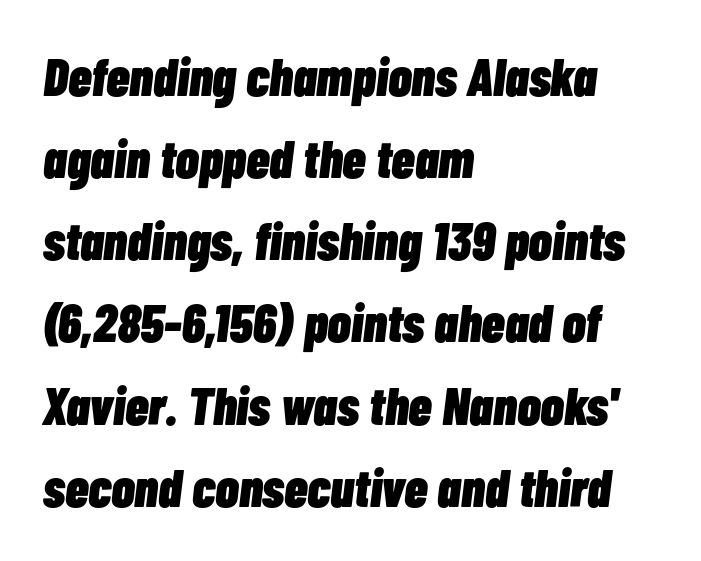
{"italic": "yes", "lean": "right", "slant_degrees": 7, "bold": "yes", "weight": "heavy", "width": "condensed", "stroke_contrast": "low", "x_height": "medium", "monospaced": "no", "underline": "no", "align": "left", "line_spacing": "normal", "line_spacing_ratio": 1.55, "letter_spacing": "normal", "letter_spacing_em": 0.0, "glyph_px": 53}
